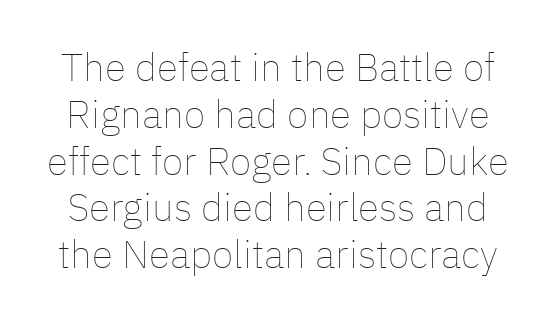
The image shows 39 px thin type, upright; set line spacing 1.2x, normal letter spacing, not underlined; low stroke contrast and a medium x-height.
